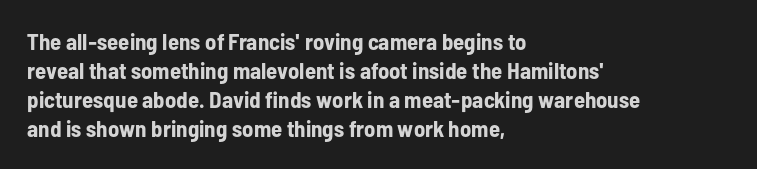
Q: Is the text bold? A: Yes.
Q: Is the text italic (slanted)? A: No, it is upright.
Q: Is the text underlined? A: No.
Q: How is the paragraph aligned? A: Left-aligned.
Q: Is the spacing between letters normal or unusually wide? A: Normal.
Q: Is the spacing between lines tight, normal or loose? A: Normal.
